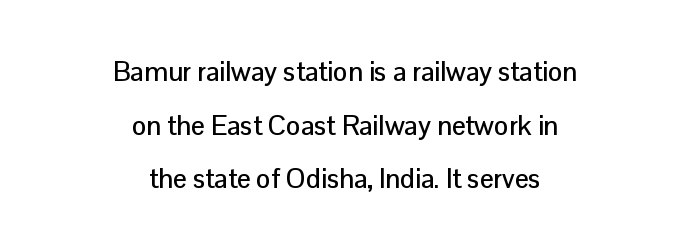
Every character sits straight up, as roman type does. Letters rest on an invisible, unmarked baseline. If you measured baseline to baseline, you'd find a long distance. Each line is balanced around a shared central axis. The line texture is even and compact thanks to regular tracking.
